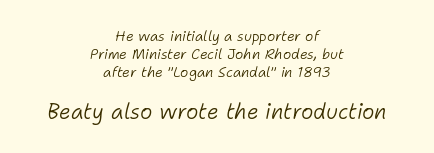
Is this a heavy cut? Hardly; it is regular or lighter. The block of text has a typical density, with ordinary space between rows. Caption: upper text group reduced, lower text group enlarged. The zone under the glyphs is completely vacant.
